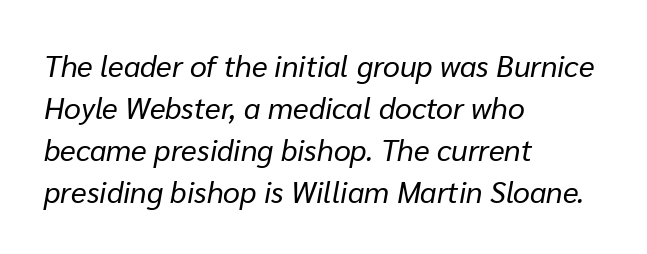
The image shows 30 px regular-weight type, italic (leaning right); set left-aligned, normal line spacing (1.4x), normal letter spacing, not underlined; low stroke contrast and a medium x-height.
